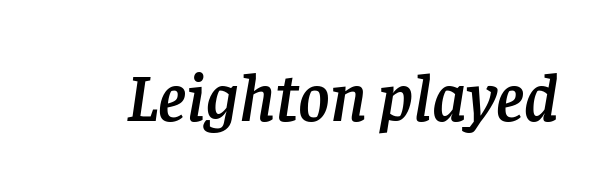
Q: Is the text italic (slanted)? A: Yes, it leans right by about 8 degrees.
Q: Is the typeface a serif or a sans-serif typeface? A: Serif.
Q: Is the text underlined? A: No.
Q: Is the spacing between letters normal or unusually wide? A: Normal.
Q: Width (condensed, normal, or wide)? A: Normal.
Q: Stroke contrast? A: Low.
Q: x-height? A: Large.
Q: Monospaced? A: No.
